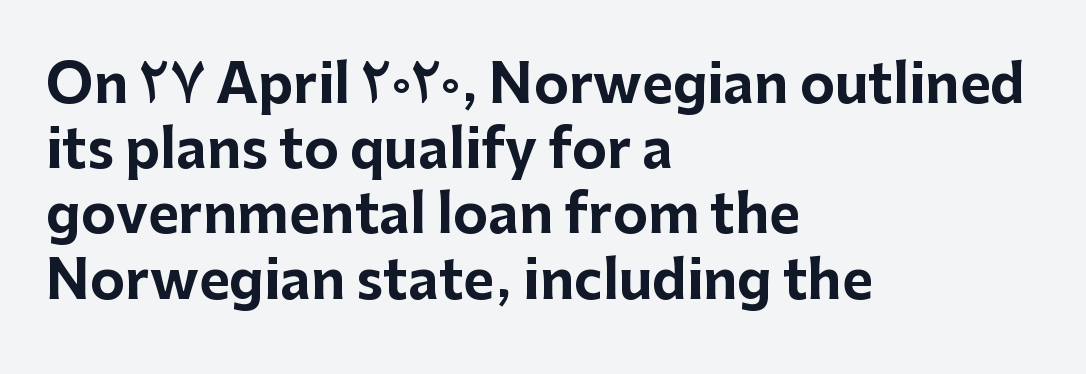
Q: Is the text bold? A: Yes.
Q: Is the text italic (slanted)? A: No, it is upright.
Q: Is the typeface a serif or a sans-serif typeface? A: Sans-serif.
Q: Is the text underlined? A: No.
Q: How is the paragraph aligned? A: Left-aligned.
Q: Is the spacing between letters normal or unusually wide? A: Normal.
Q: Width (condensed, normal, or wide)? A: Normal.
Q: Stroke contrast? A: Low.
Q: x-height? A: Medium.
Q: Monospaced? A: No.
